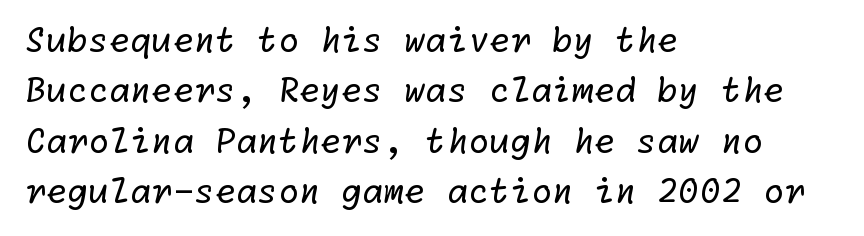
This rendering employs a face without finishing strokes, i.e., a sans-serif. The cut favours lightness, reaching ordinary text weight at its darkest. Clear beneath every line of the passage. Characters follow at the spacing the type designer built in. The lines in this sample share a left origin and differ only in where they stop. Does the leading feel generous? No, just average.
